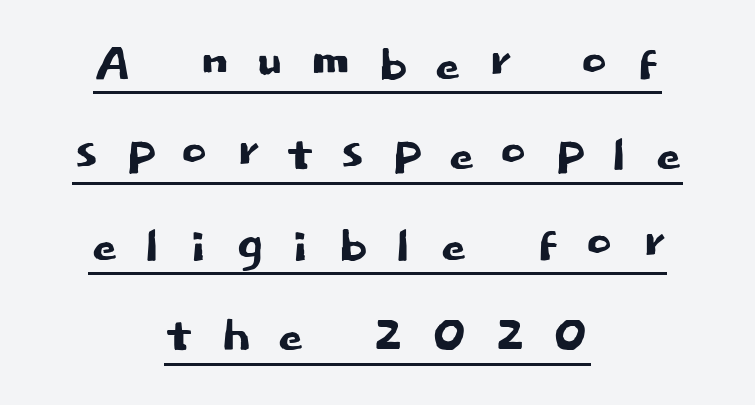
{"serif": "no", "italic": "no", "width": "normal", "stroke_contrast": "low", "x_height": "large", "monospaced": "no", "underline": "yes", "align": "center", "line_spacing": "normal", "line_spacing_ratio": 1.37, "letter_spacing": "wide", "letter_spacing_em": 0.37, "glyph_px": 66}
